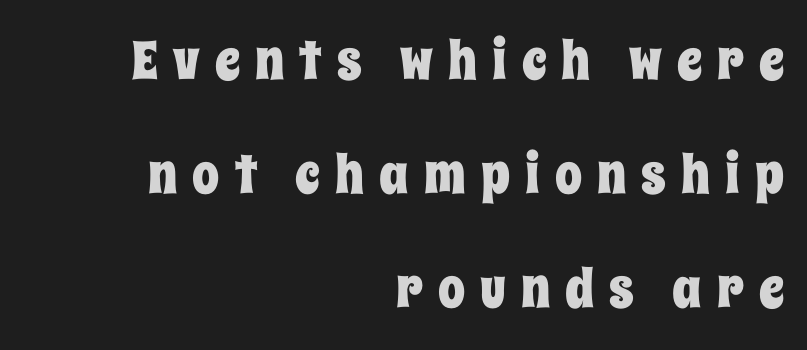
Q: Is the text italic (slanted)? A: No, it is upright.
Q: Is the text underlined? A: No.
Q: How is the paragraph aligned? A: Right-aligned.
Q: Is the spacing between letters normal or unusually wide? A: Unusually wide.
Q: Is the spacing between lines tight, normal or loose? A: Loose.
Q: Width (condensed, normal, or wide)? A: Condensed.
Q: Stroke contrast? A: Low.
Q: x-height? A: Large.
Q: Monospaced? A: No.
